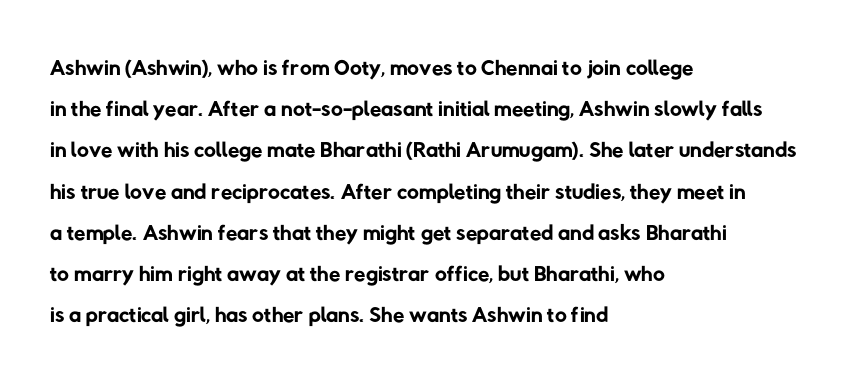
{"serif": "no", "bold": "no", "weight": "regular", "width": "normal", "stroke_contrast": "low", "x_height": "medium", "monospaced": "no", "underline": "no", "align": "left", "line_spacing": "normal", "line_spacing_ratio": 1.25, "letter_spacing": "normal", "letter_spacing_em": 0.0, "glyph_px": 33}
